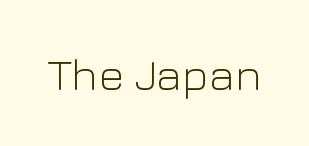
The text was rendered using a sans face with plain stroke endings. Tracking value appears to be zero — textbook default spacing. The cut favours lightness, reaching ordinary text weight at its darkest. This is the regular roman posture of the typeface. Spacing verdict: proportional, widths tailored to each character.
